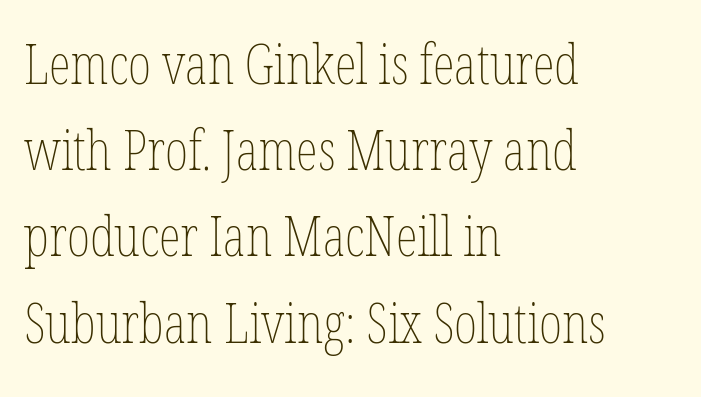
{"italic": "no", "bold": "no", "weight": "thin", "width": "condensed", "stroke_contrast": "low", "x_height": "medium", "monospaced": "no", "underline": "no", "align": "left", "line_spacing": "normal", "line_spacing_ratio": 1.54, "letter_spacing": "normal", "letter_spacing_em": 0.0, "glyph_px": 56}
